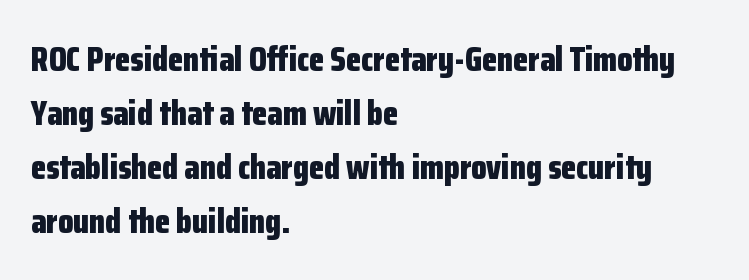
{"serif": "no", "italic": "no", "bold": "yes", "weight": "bold", "width": "condensed", "stroke_contrast": "low", "x_height": "medium", "monospaced": "no", "underline": "no", "align": "left", "line_spacing": "normal", "line_spacing_ratio": 1.54, "letter_spacing": "normal", "letter_spacing_em": 0.0, "glyph_px": 35}
